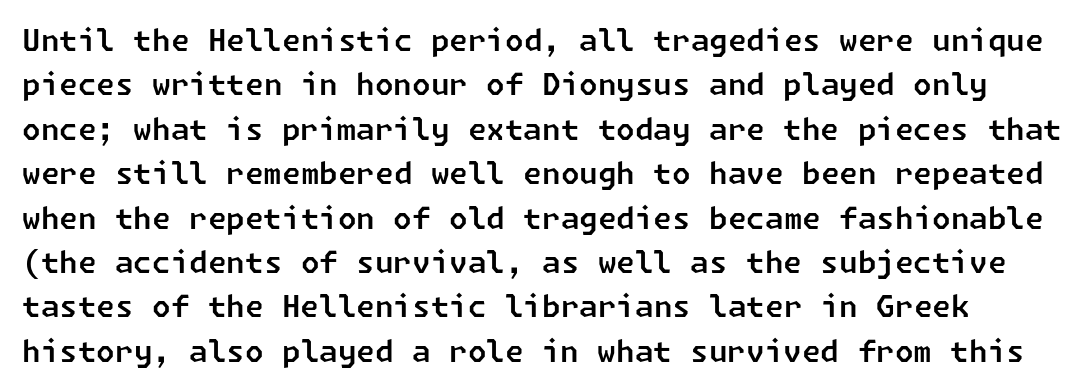
A sans-serif font was chosen for this passage. The leading is moderate, giving the passage an even texture. No word sits above an underline. Between one letter and the next there's only the usual sliver of space.
